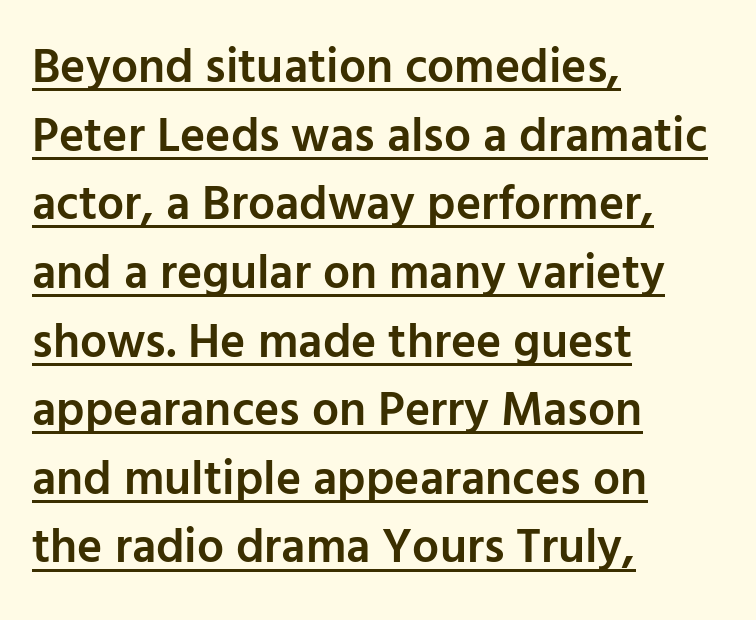
The gaps between neighbouring characters are ordinary and unremarkable. Each line of the rendering has a horizontal stroke beneath the glyphs. This block has exactly the height ordinary leading produces. Do the characters align in a grid? No, the font is proportional. Nope, not italic — everything's standing straight.
